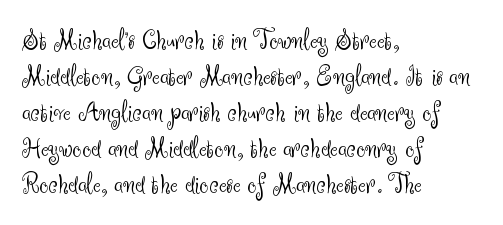
What kind of face is this? One without serifs — a sans. In terms of letterspacing, this is plain default setting. The specimen omits any rule beneath the text block's lines. Where is the straight margin? On the left. Unlike italic type, these characters show no tilt at all.
